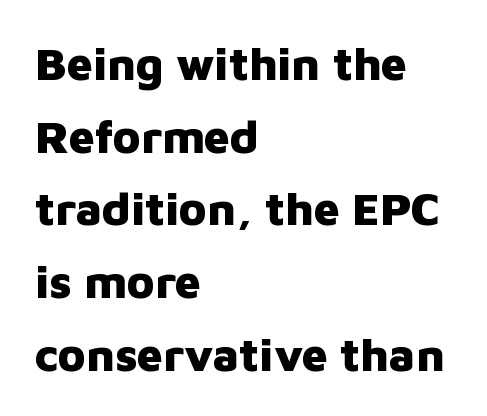
The image shows 46 px heavy sans-serif type, upright; set left-aligned, normal line spacing (1.58x), normal letter spacing, not underlined; low stroke contrast and a medium x-height.
